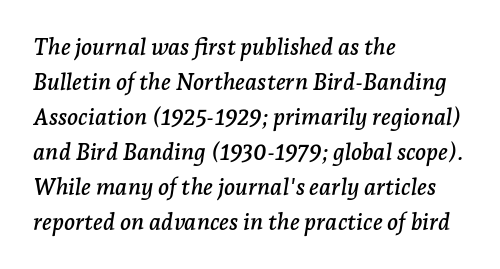
The leading is moderate, giving the passage an even texture. Slanted lettering throughout. The lines are quadded left. The string is rendered with underlining switched off. Is the letter spacing exaggerated? No — it looks like the ordinary default.
